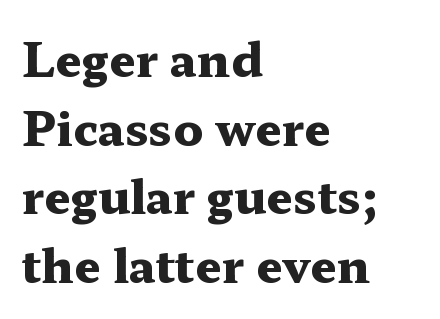
{"serif": "yes", "italic": "no", "bold": "yes", "weight": "heavy", "width": "wide", "stroke_contrast": "medium", "x_height": "medium", "monospaced": "no", "underline": "no", "align": "left", "line_spacing": "normal", "line_spacing_ratio": 1.46, "letter_spacing": "normal", "letter_spacing_em": 0.0, "glyph_px": 47}
